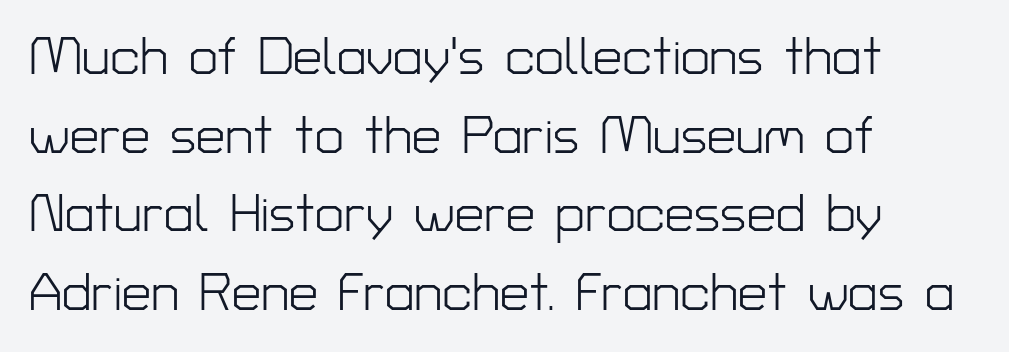
The image shows 52 px light sans-serif type, upright; set left-aligned, normal line spacing (1.51x), normal letter spacing, not underlined; low stroke contrast and a medium x-height.
